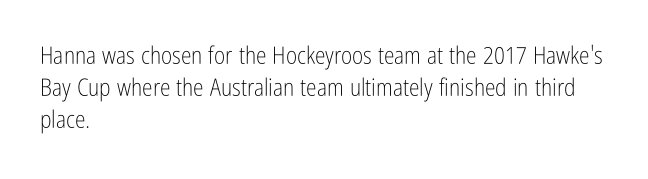
Q: Is the text bold? A: No.
Q: Is the text italic (slanted)? A: No, it is upright.
Q: Is the text underlined? A: No.
Q: How is the paragraph aligned? A: Left-aligned.
Q: Is the spacing between letters normal or unusually wide? A: Normal.
Q: Is the spacing between lines tight, normal or loose? A: Normal.
